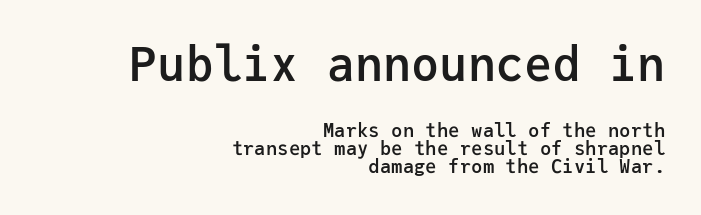
Q: Is the text bold? A: Semi-bold.
Q: Is the text italic (slanted)? A: No, it is upright.
Q: Is the typeface a serif or a sans-serif typeface? A: Sans-serif.
Q: Is the text underlined? A: No.
Q: How is the paragraph aligned? A: Right-aligned.
Q: Is the spacing between letters normal or unusually wide? A: Normal.
Q: Is the spacing between lines tight, normal or loose? A: Tight.
Q: Which block of text is set in a larger size, the first (top) or the second (bottom)? A: The first (top) one.
Q: Width (condensed, normal, or wide)? A: Normal.
Q: Stroke contrast? A: Low.
Q: x-height? A: Medium.
Q: Monospaced? A: Yes.
